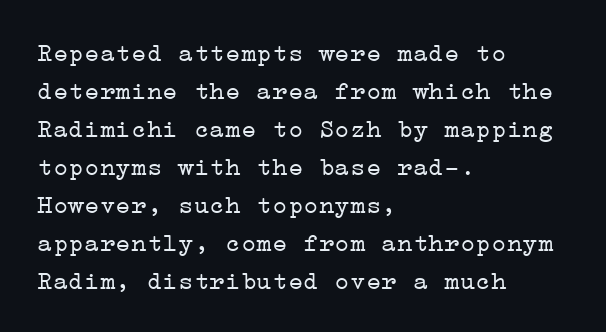
The image shows 26 px text type, upright; set left-aligned, normal line spacing (1.46x), normal letter spacing, not underlined.
